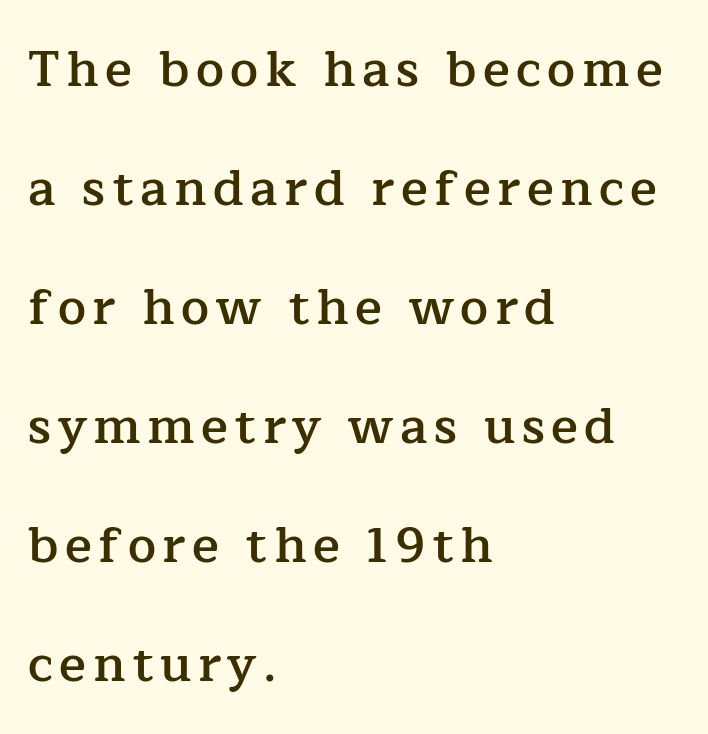
The image shows 50 px semibold serif type, upright; set left-aligned, loose line spacing (2.38x), not underlined; low stroke contrast and a medium x-height.
